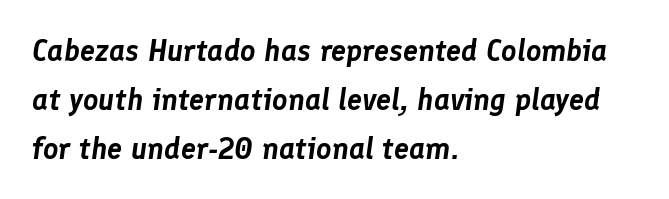
Q: Is the text italic (slanted)? A: Yes, it leans right by about 8 degrees.
Q: Is the text underlined? A: No.
Q: How is the paragraph aligned? A: Left-aligned.
Q: Is the spacing between letters normal or unusually wide? A: Normal.
Q: Is the spacing between lines tight, normal or loose? A: Normal.
Q: Width (condensed, normal, or wide)? A: Normal.
Q: Stroke contrast? A: Low.
Q: x-height? A: Medium.
Q: Monospaced? A: No.
